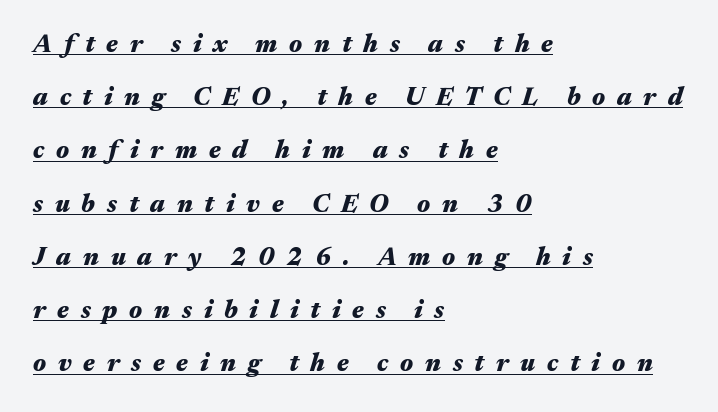
Vertical spacing — loose. Someone cranked the tracking dial way up on this one. Weight check: bold — yes, fully. Quick note: italic. Alignment: flush left.
